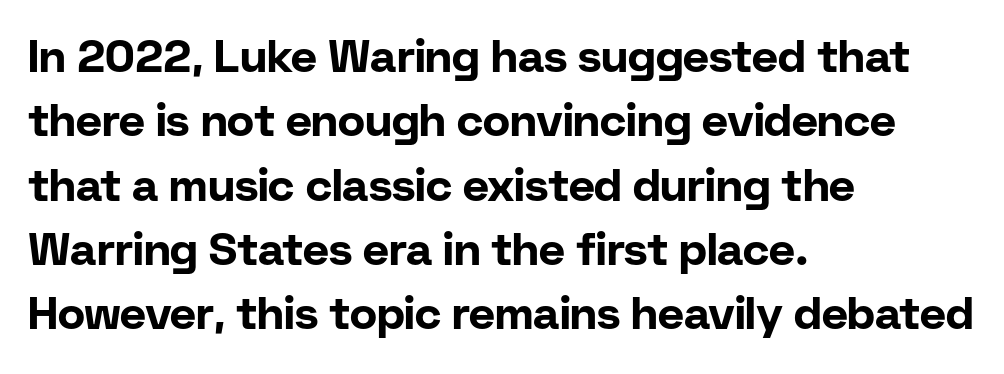
The image shows 45 px bold sans-serif type, upright; set left-aligned, normal line spacing (1.43x), normal letter spacing, not underlined; low stroke contrast and a medium x-height.
